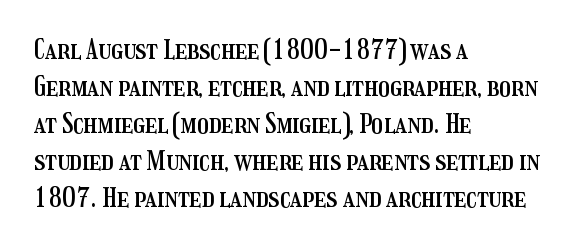
{"italic": "no", "underline": "no", "align": "left", "line_spacing": "normal", "line_spacing_ratio": 1.42, "letter_spacing": "normal", "letter_spacing_em": 0.0, "glyph_px": 26}
